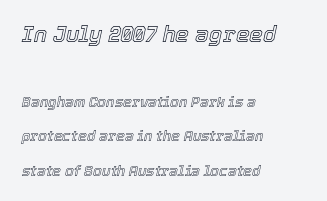
The image shows 22 px text type, italic (leaning right); set left-aligned, loose line spacing (2.46x), normal letter spacing, not underlined; the first (top) block is 1.57x larger.
